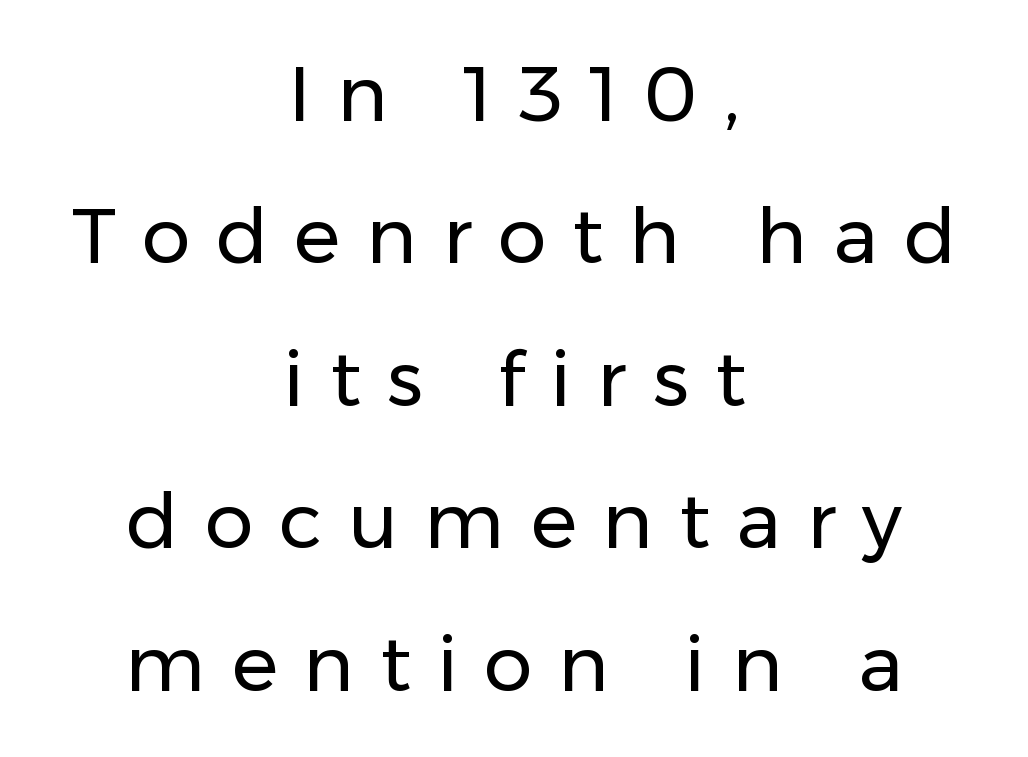
Teacher's note: observe the equal gaps on both sides — that is centered alignment. The baseline area is clear. Weight: in the light-to-regular range. These lines are composed in type without serifs. Varying glyph widths throughout — classic text-font behaviour. Caption: expanded tracking, letters set apart.
